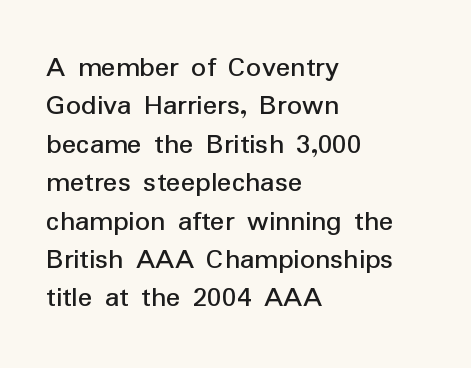
Proportional: the letters do not fall into vertical columns. Every character sits straight up, as roman type does. Quick note: interline space is typical. A typesetter would label this face a sans.
